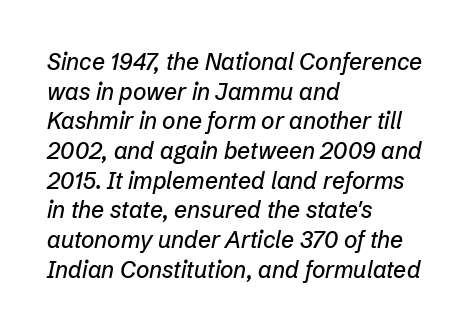
The image shows 23 px text type, italic (leaning right); set left-aligned, normal line spacing (1.29x), normal letter spacing, not underlined.
